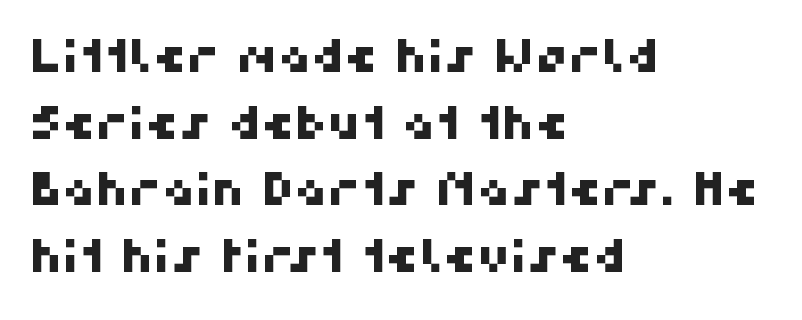
{"serif": "no", "width": "normal", "stroke_contrast": "high", "x_height": "medium", "monospaced": "no", "underline": "no", "align": "left", "line_spacing": "normal", "line_spacing_ratio": 1.45, "letter_spacing": "normal", "letter_spacing_em": 0.0, "glyph_px": 46}
